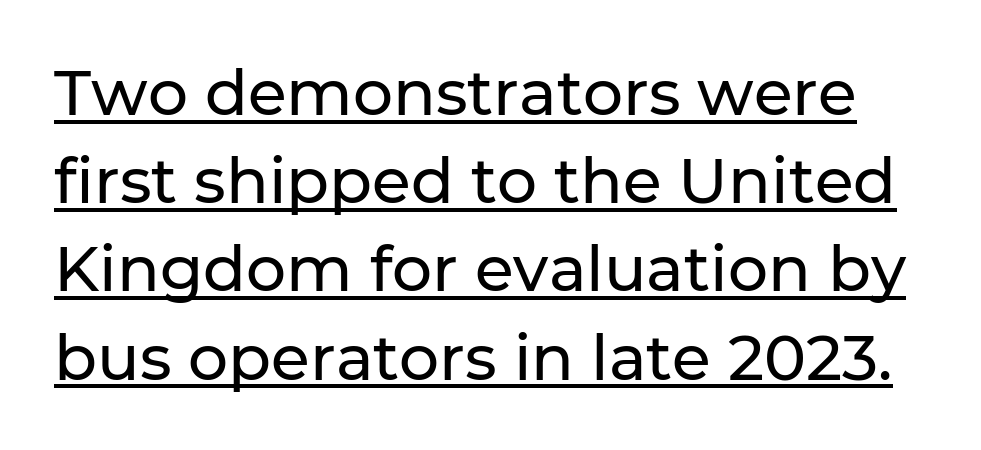
The image shows 63 px sans-serif type, upright; set normal line spacing (1.4x), normal letter spacing, underlined; low stroke contrast and a medium x-height.
